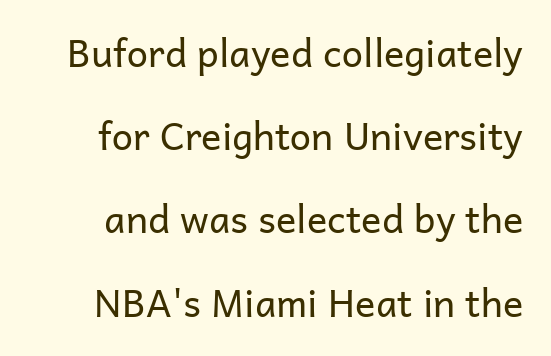
Q: Is the text bold? A: No.
Q: Is the text italic (slanted)? A: No, it is upright.
Q: Is the typeface a serif or a sans-serif typeface? A: Sans-serif.
Q: Is the text underlined? A: No.
Q: Is the spacing between letters normal or unusually wide? A: Normal.
Q: Is the spacing between lines tight, normal or loose? A: Loose.
Q: Width (condensed, normal, or wide)? A: Normal.
Q: Stroke contrast? A: Low.
Q: x-height? A: Medium.
Q: Monospaced? A: No.
